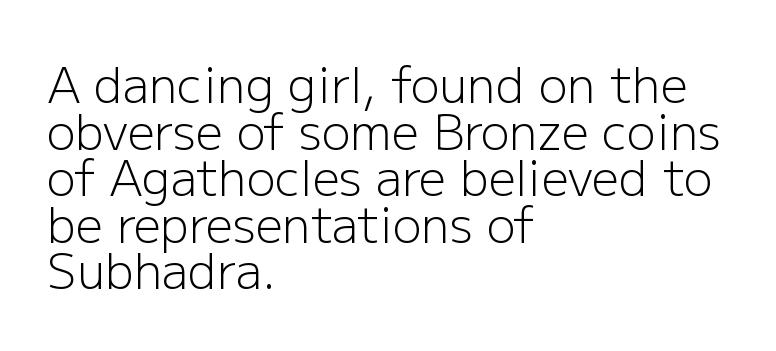
The image shows 48 px light sans-serif type, upright; set left-aligned, tight line spacing (0.97x), normal letter spacing, not underlined; low stroke contrast and a medium x-height.
